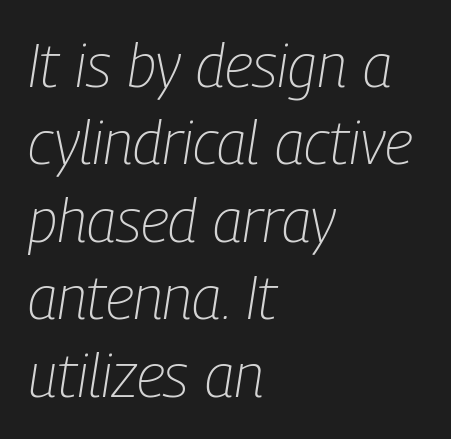
{"italic": "yes", "lean": "right", "slant_degrees": 9, "bold": "no", "weight": "light", "width": "condensed", "stroke_contrast": "low", "x_height": "medium", "monospaced": "no", "underline": "no", "align": "left", "line_spacing": "normal", "line_spacing_ratio": 1.29, "letter_spacing": "normal", "letter_spacing_em": 0.0, "glyph_px": 60}
